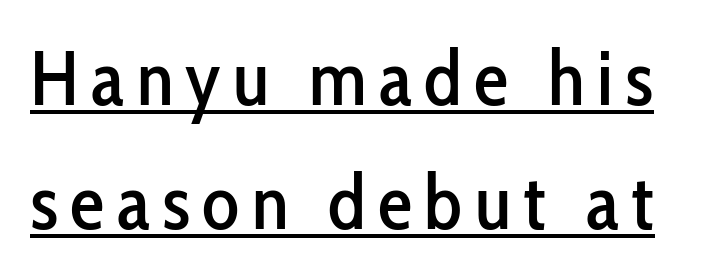
Q: Is the text italic (slanted)? A: No, it is upright.
Q: Is the typeface a serif or a sans-serif typeface? A: Sans-serif.
Q: Is the text underlined? A: Yes.
Q: Is the spacing between lines tight, normal or loose? A: Normal.
Q: Width (condensed, normal, or wide)? A: Condensed.
Q: Stroke contrast? A: Low.
Q: x-height? A: Medium.
Q: Monospaced? A: No.
